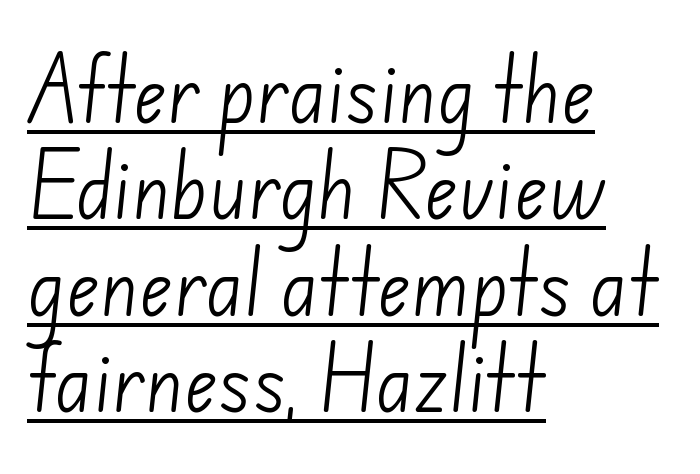
Q: Is the text bold? A: No.
Q: Is the typeface a serif or a sans-serif typeface? A: Sans-serif.
Q: Is the text underlined? A: Yes.
Q: How is the paragraph aligned? A: Left-aligned.
Q: Is the spacing between letters normal or unusually wide? A: Normal.
Q: Is the spacing between lines tight, normal or loose? A: Normal.
Q: Width (condensed, normal, or wide)? A: Normal.
Q: Stroke contrast? A: Low.
Q: x-height? A: Small.
Q: Monospaced? A: No.
